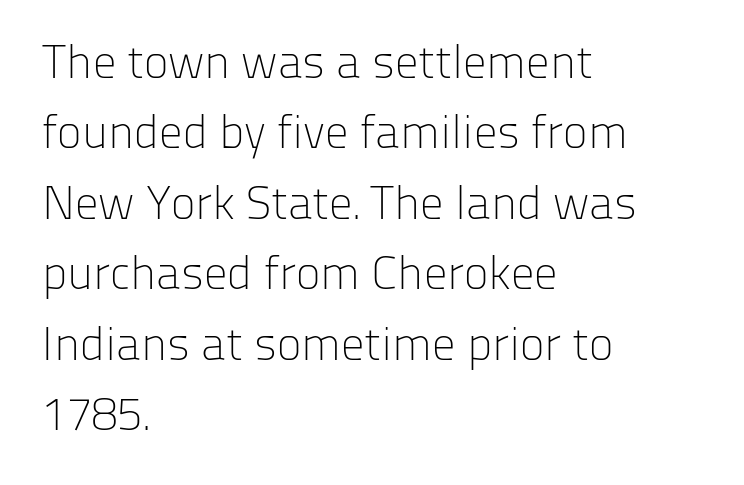
Has an underline been added? It has not. No feet cap the strokes, marking this as sans-serif type. Letters have the restrained weight of plain body copy at most. Students, note that the glyphs here touch the page at normal intervals. Leftover space on each line is placed entirely after the last word. Honestly, the row spacing looks completely unremarkable.
